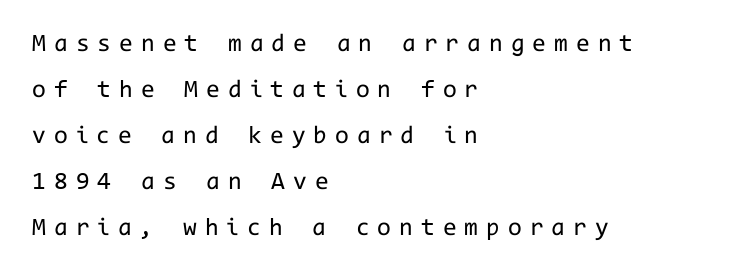
A roman cut, with each character standing at attention. Lines of text with bare space underneath. Counters stay open thanks to moderate or lighter strokes. Left-aligned paragraph, ragged on the right.
